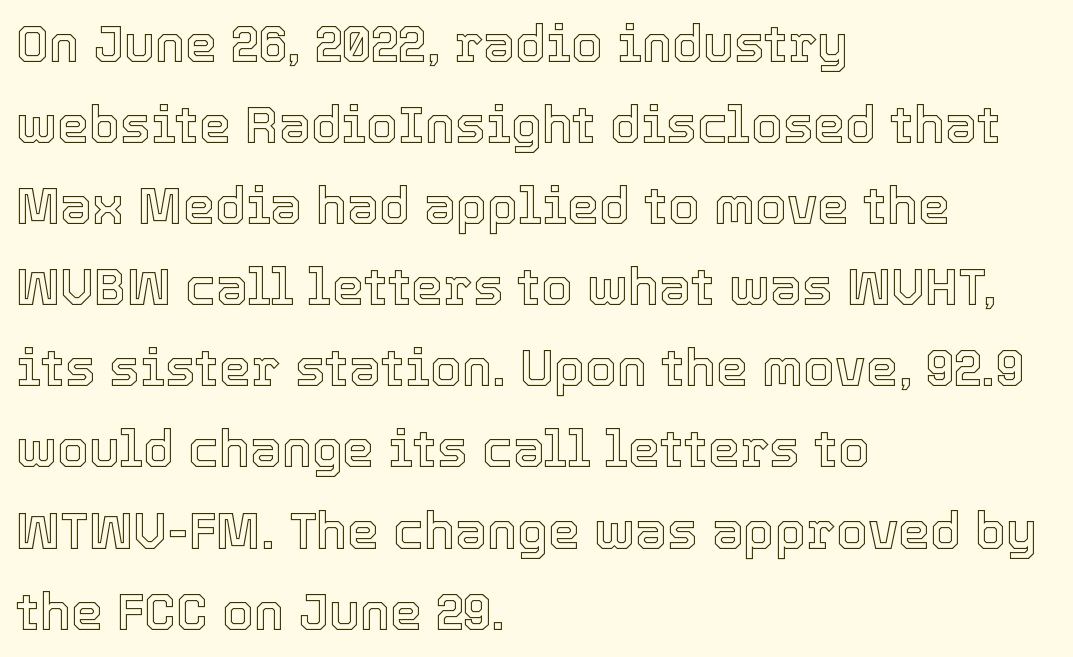
{"italic": "no", "width": "normal", "x_height": "medium", "monospaced": "no", "underline": "no", "align": "left", "line_spacing": "normal", "line_spacing_ratio": 1.59, "letter_spacing": "normal", "letter_spacing_em": 0.0, "glyph_px": 51}
